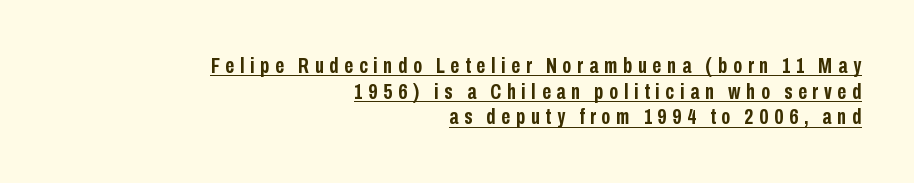
Teacher's note: observe the even right margin — that is flush-right alignment. Pretty heavy lettering here — definitely bold. The type is letterspaced generously, with wide tracking. The font's upright variant was chosen for this text.
